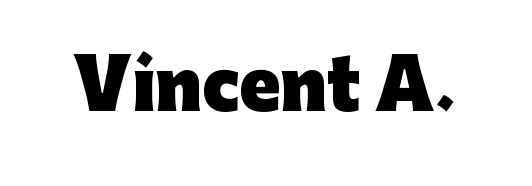
The image shows 67 px heavy sans-serif type, upright; set normal letter spacing, not underlined; low stroke contrast and a medium x-height.
